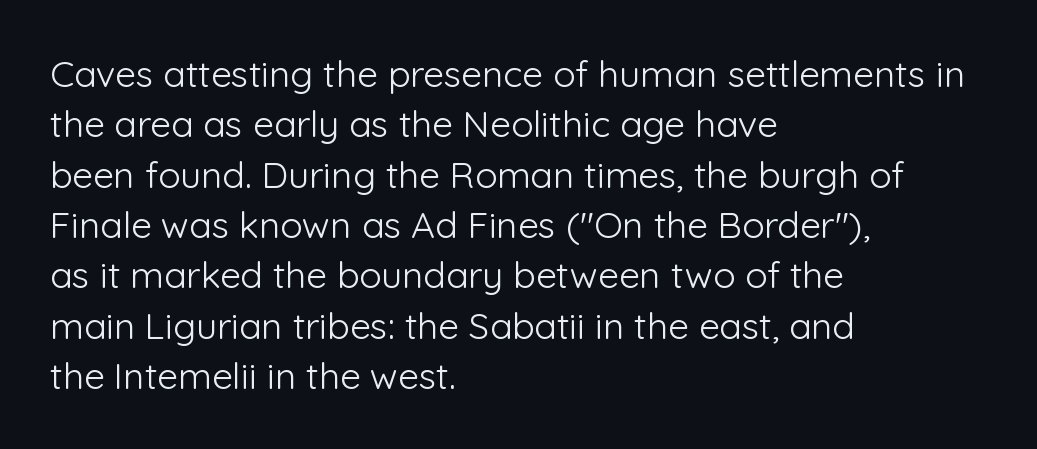
{"serif": "no", "italic": "no", "bold": "no", "weight": "light", "width": "normal", "stroke_contrast": "low", "x_height": "medium", "monospaced": "no", "underline": "no", "align": "left", "line_spacing": "normal", "line_spacing_ratio": 1.36, "letter_spacing": "normal", "letter_spacing_em": 0.0, "glyph_px": 37}
